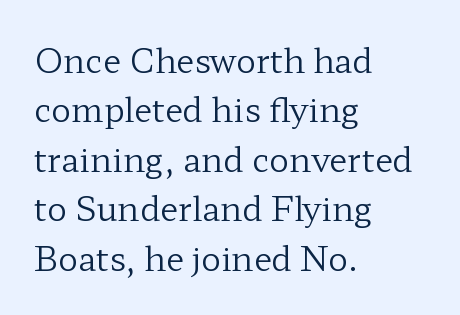
Q: Is the text bold? A: No.
Q: Is the text italic (slanted)? A: No, it is upright.
Q: Is the typeface a serif or a sans-serif typeface? A: Serif.
Q: Is the text underlined? A: No.
Q: How is the paragraph aligned? A: Left-aligned.
Q: Is the spacing between letters normal or unusually wide? A: Normal.
Q: Is the spacing between lines tight, normal or loose? A: Normal.
Q: Width (condensed, normal, or wide)? A: Wide.
Q: Stroke contrast? A: Low.
Q: x-height? A: Medium.
Q: Monospaced? A: No.
